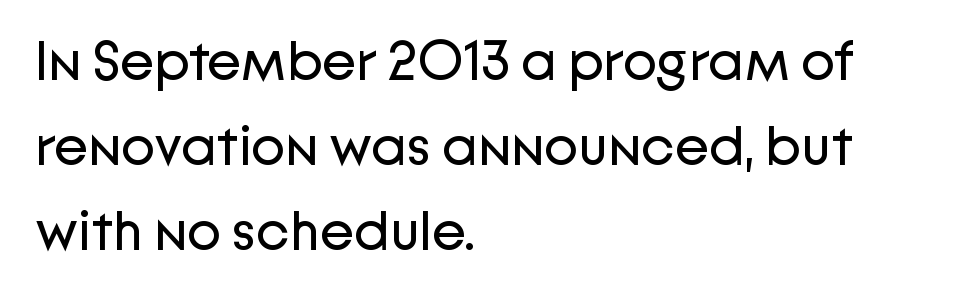
{"serif": "no", "italic": "no", "bold": "no", "weight": "regular", "width": "normal", "stroke_contrast": "low", "x_height": "medium", "monospaced": "no", "underline": "no", "align": "left", "line_spacing": "normal", "line_spacing_ratio": 1.52, "letter_spacing": "normal", "letter_spacing_em": 0.0, "glyph_px": 56}
